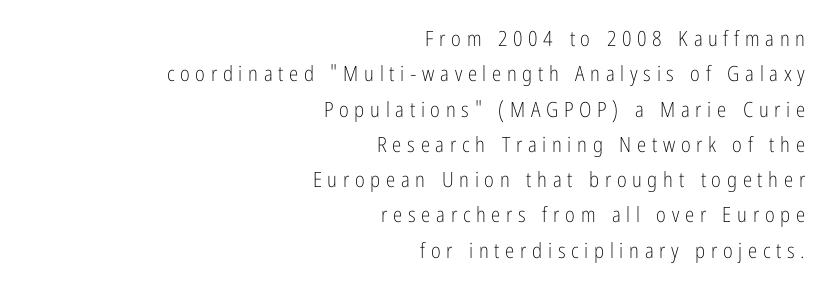
The image shows 21 px text type, upright; set right-aligned, normal line spacing (1.68x), unusually wide letter spacing (+0.27 em), not underlined.
